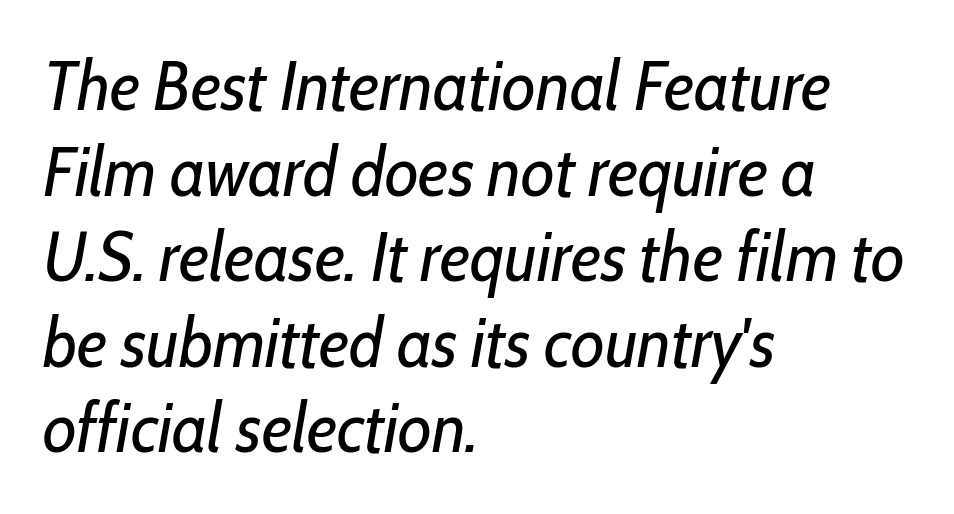
Q: Is the text bold? A: No.
Q: Is the text italic (slanted)? A: Yes, it leans right by about 10 degrees.
Q: Is the text underlined? A: No.
Q: How is the paragraph aligned? A: Left-aligned.
Q: Is the spacing between letters normal or unusually wide? A: Normal.
Q: Width (condensed, normal, or wide)? A: Condensed.
Q: Stroke contrast? A: Low.
Q: x-height? A: Medium.
Q: Monospaced? A: No.
